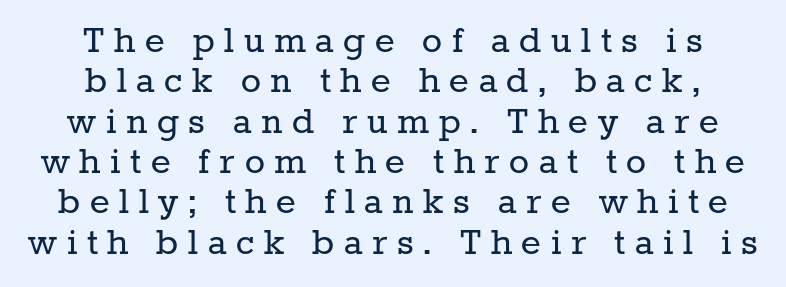
Bold? No — there's no thickening of the strokes. Each letter keeps its own natural width here, so spacing adapts to shape. Decoration check: the copy has no underline. The block of text is dense from top to bottom, with scant space between rows.
